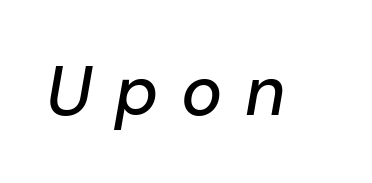
Compared with ordinary roman type, these characters are visibly tilted. The zone under the glyphs is completely vacant. The passage shown is typed in a proportional face where columns would drift. Display-style spreading of the glyphs; the letterfit is very open.
